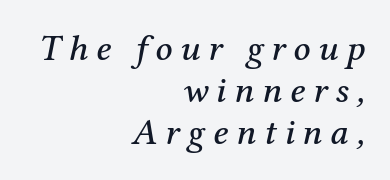
The image shows 37 px serif type, italic (leaning right); set right-aligned, tight line spacing (1.13x), unusually wide letter spacing (+0.21 em), not underlined; medium stroke contrast and a medium x-height.
